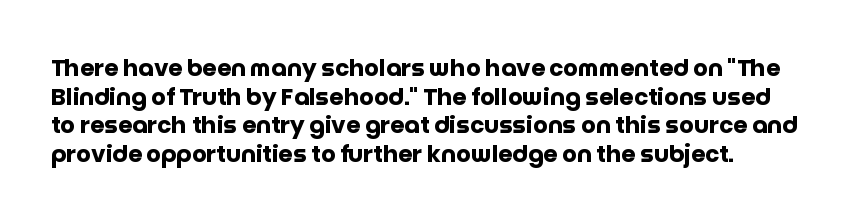
The image shows 23 px bold type, upright; set normal line spacing (1.25x), normal letter spacing, not underlined.
